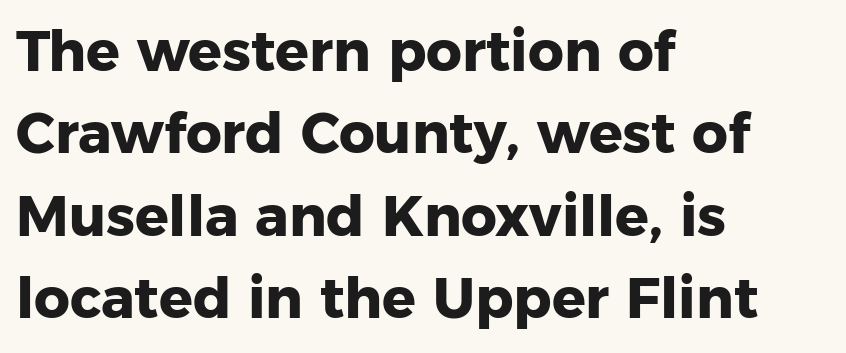
The words here are not underlined. Looks like regular typesetting: each glyph gets only the width it needs. Observe the absence of serifs on each vertical stroke in this sample. What weight is shown? A full bold with thick strokes.
